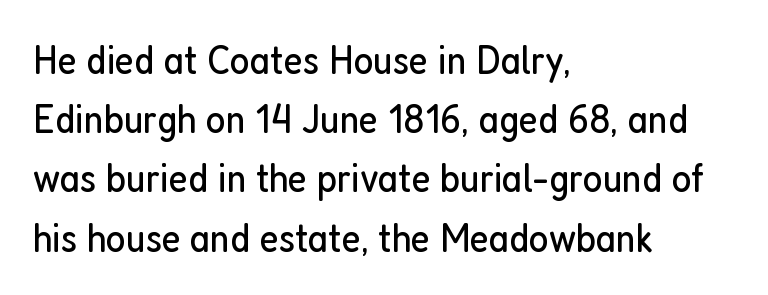
{"serif": "no", "italic": "no", "bold": "no", "weight": "regular", "width": "condensed", "stroke_contrast": "low", "x_height": "medium", "monospaced": "no", "underline": "no", "align": "left", "line_spacing": "normal", "line_spacing_ratio": 1.41, "letter_spacing": "normal", "letter_spacing_em": 0.0, "glyph_px": 42}
